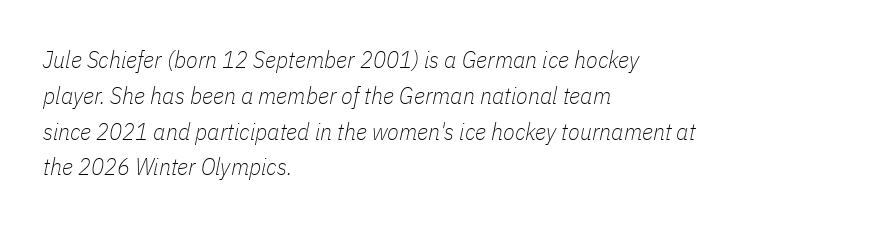
Q: Is the text bold? A: No.
Q: Is the text italic (slanted)? A: Yes, it leans right by about 11 degrees.
Q: Is the text underlined? A: No.
Q: How is the paragraph aligned? A: Left-aligned.
Q: Is the spacing between letters normal or unusually wide? A: Normal.
Q: Is the spacing between lines tight, normal or loose? A: Normal.
